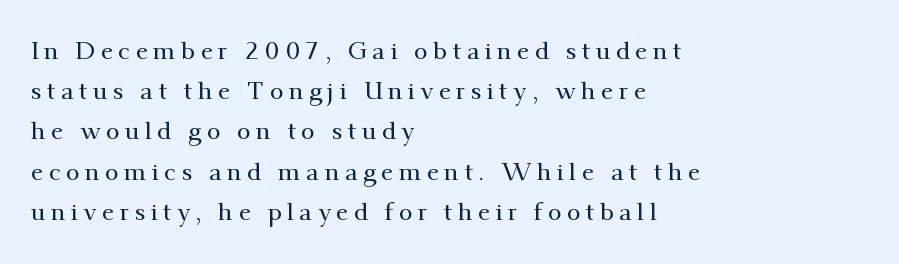
Q: Is the text italic (slanted)? A: No, it is upright.
Q: Is the text underlined? A: No.
Q: How is the paragraph aligned? A: Left-aligned.
Q: Is the spacing between letters normal or unusually wide? A: Unusually wide.
Q: Is the spacing between lines tight, normal or loose? A: Normal.
